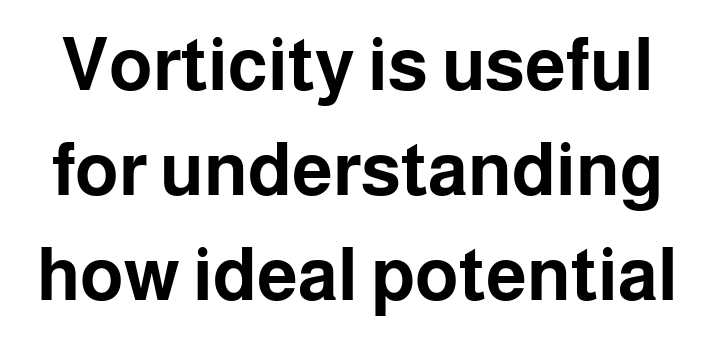
The image shows 73 px bold sans-serif type, upright; set normal line spacing (1.44x), normal letter spacing, not underlined; low stroke contrast and a medium x-height.
